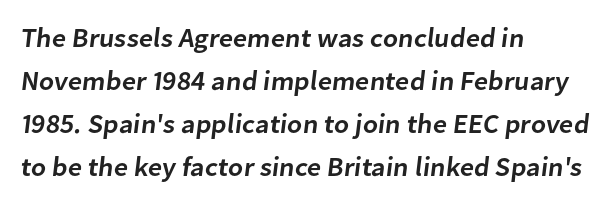
Q: Is the text bold? A: Semi-bold.
Q: Is the text underlined? A: No.
Q: How is the paragraph aligned? A: Left-aligned.
Q: Is the spacing between letters normal or unusually wide? A: Normal.
Q: Is the spacing between lines tight, normal or loose? A: Normal.
